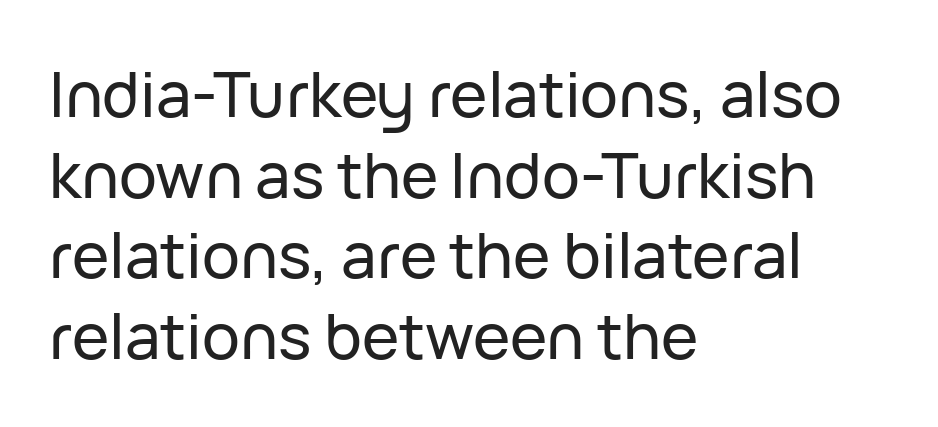
{"serif": "no", "italic": "no", "width": "normal", "stroke_contrast": "low", "x_height": "medium", "monospaced": "no", "underline": "no", "align": "left", "line_spacing": "normal", "line_spacing_ratio": 1.28, "letter_spacing": "normal", "letter_spacing_em": 0.0, "glyph_px": 63}
